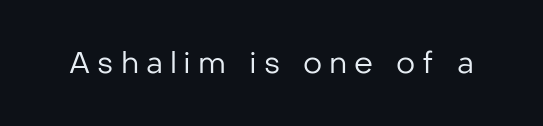
This is not heavy type; no bold has been used. The axis of the letterforms is exactly vertical. The passage shown is not underscored anywhere. Students, note that the glyphs here are deliberately spaced far apart. Serif or sans? Sans — the stroke terminals are bare.
